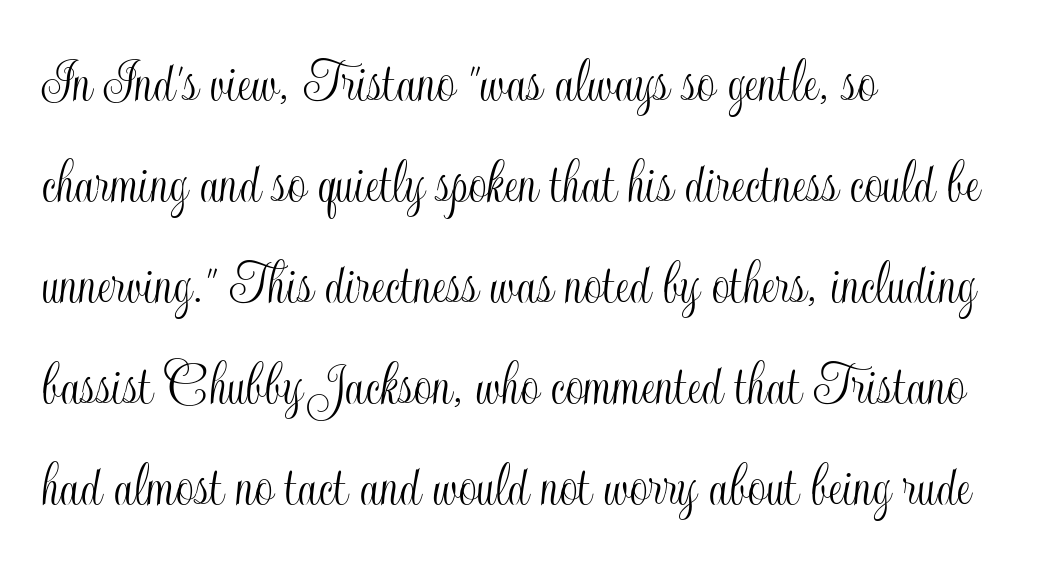
This block has exactly the height ordinary leading produces. Left-aligned paragraph, ragged on the right. The rendering keeps characters at their native spacing.
